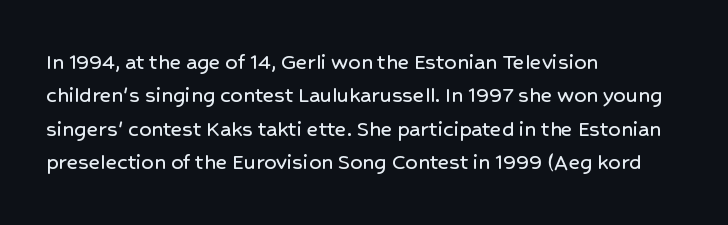
Style check: upright. Bare-footed words on every line. The passage shown has conventional tracking throughout. If you measured baseline to baseline, you'd find a middling distance. A student would call this left alignment; a typographer would say flush left, rag right.
